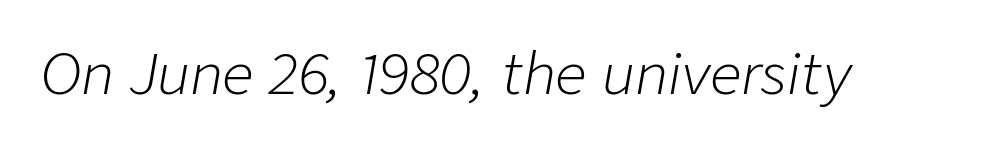
Q: Is the text bold? A: No.
Q: Is the text italic (slanted)? A: Yes, it leans right by about 9 degrees.
Q: Is the text underlined? A: No.
Q: Is the spacing between letters normal or unusually wide? A: Normal.
Q: Width (condensed, normal, or wide)? A: Normal.
Q: Stroke contrast? A: Low.
Q: x-height? A: Medium.
Q: Monospaced? A: No.
